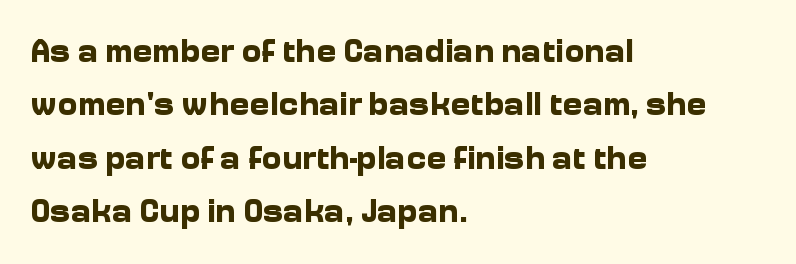
Q: Is the text bold? A: Yes.
Q: Is the text italic (slanted)? A: No, it is upright.
Q: Is the typeface a serif or a sans-serif typeface? A: Sans-serif.
Q: Is the text underlined? A: No.
Q: How is the paragraph aligned? A: Left-aligned.
Q: Is the spacing between letters normal or unusually wide? A: Normal.
Q: Is the spacing between lines tight, normal or loose? A: Normal.
Q: Width (condensed, normal, or wide)? A: Normal.
Q: Stroke contrast? A: Low.
Q: x-height? A: Medium.
Q: Monospaced? A: No.
